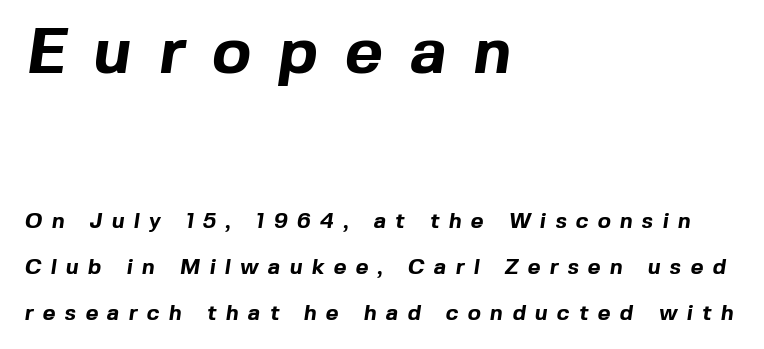
The image shows 65 px bold sans-serif type; set left-aligned, loose line spacing (2.08x), unusually wide letter spacing (+0.42 em), not underlined; the first (top) block is 2.95x larger; a medium x-height.
